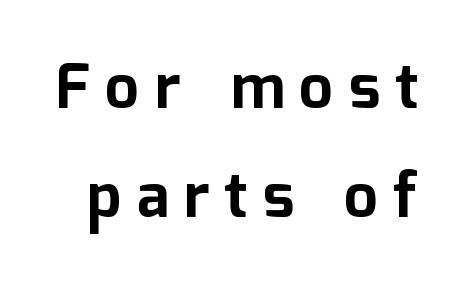
Q: Is the text bold? A: Yes.
Q: Is the text italic (slanted)? A: No, it is upright.
Q: Is the typeface a serif or a sans-serif typeface? A: Sans-serif.
Q: Is the text underlined? A: No.
Q: Is the spacing between letters normal or unusually wide? A: Unusually wide.
Q: Width (condensed, normal, or wide)? A: Normal.
Q: Stroke contrast? A: Low.
Q: x-height? A: Medium.
Q: Monospaced? A: No.
